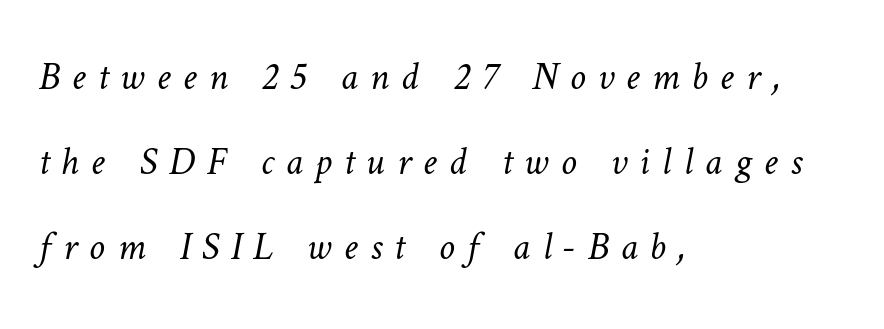
Q: Is the text bold? A: No.
Q: Is the text underlined? A: No.
Q: How is the paragraph aligned? A: Left-aligned.
Q: Is the spacing between letters normal or unusually wide? A: Unusually wide.
Q: Is the spacing between lines tight, normal or loose? A: Loose.
Q: Width (condensed, normal, or wide)? A: Normal.
Q: Stroke contrast? A: Low.
Q: x-height? A: Medium.
Q: Monospaced? A: No.
